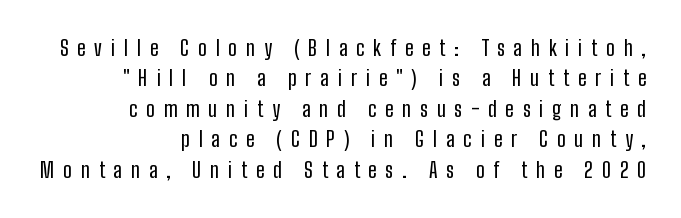
You can tell it's not italic because the verticals are truly vertical. You could only call the tracking loose — the letters float apart. A student would call this right alignment; a typographer would say flush right, rag left. Rows of type keep a routine distance in the vertical direction. The area under the type is left untouched.
